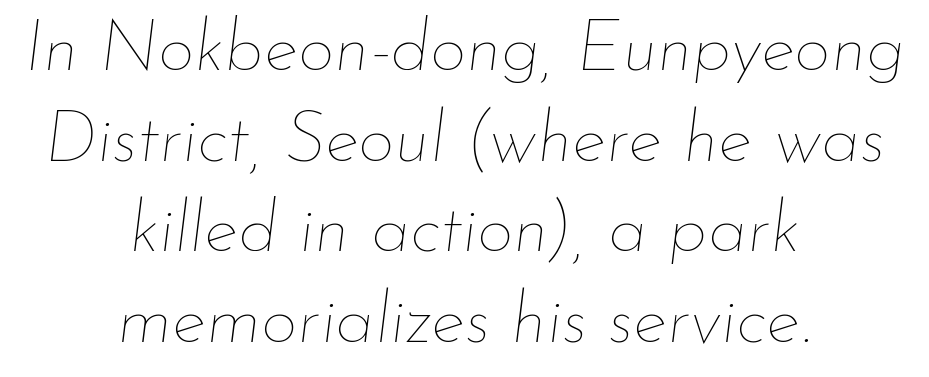
{"italic": "yes", "lean": "right", "slant_degrees": 7, "bold": "no", "weight": "thin", "width": "normal", "stroke_contrast": "low", "x_height": "small", "monospaced": "no", "underline": "no", "align": "center", "line_spacing": "normal", "line_spacing_ratio": 1.26, "letter_spacing": "normal", "letter_spacing_em": 0.0, "glyph_px": 72}
